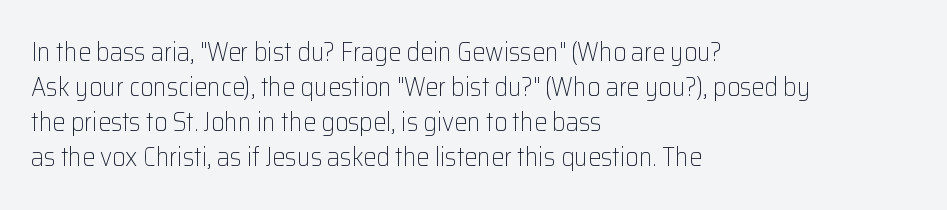
The image shows 26 px text type, upright; set left-aligned, normal line spacing (1.35x), normal letter spacing, not underlined.
